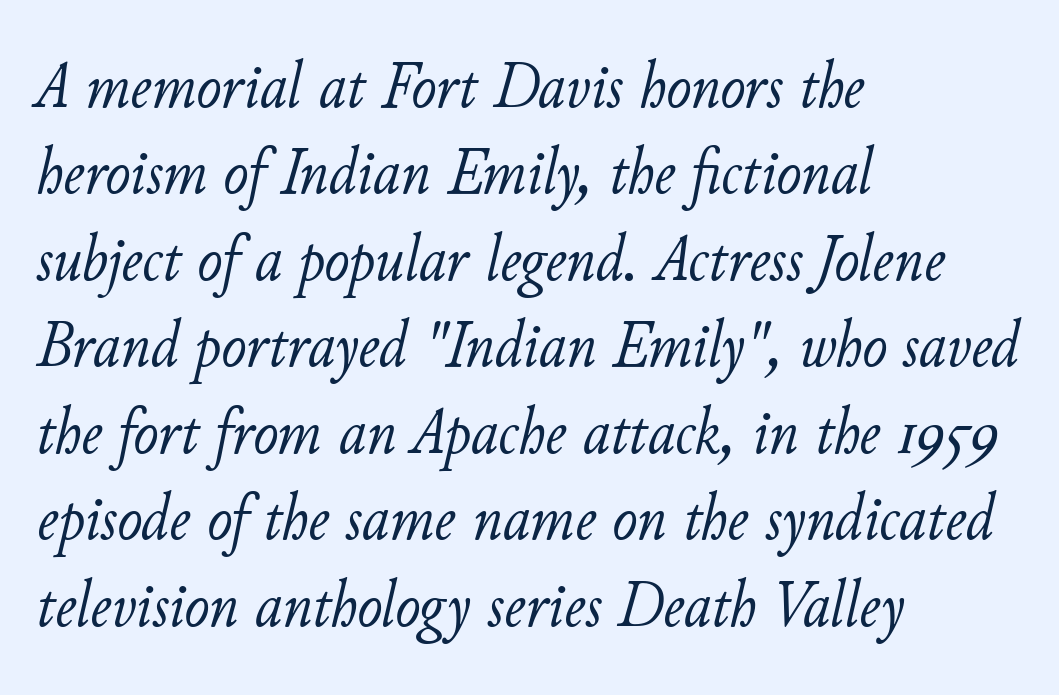
{"italic": "yes", "lean": "right", "slant_degrees": 11, "bold": "no", "weight": "light", "width": "normal", "stroke_contrast": "low", "x_height": "small", "monospaced": "no", "underline": "no", "align": "left", "line_spacing": "normal", "line_spacing_ratio": 1.29, "letter_spacing": "normal", "letter_spacing_em": 0.0, "glyph_px": 67}
